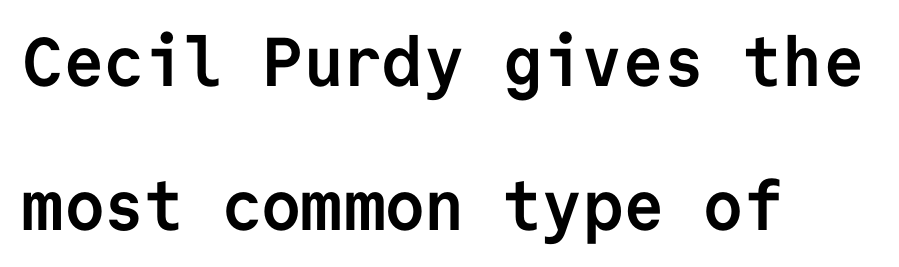
The image shows 69 px semibold sans-serif type, upright, monospaced; set left-aligned, loose line spacing (2.08x), normal letter spacing, not underlined; low stroke contrast and a medium x-height.
